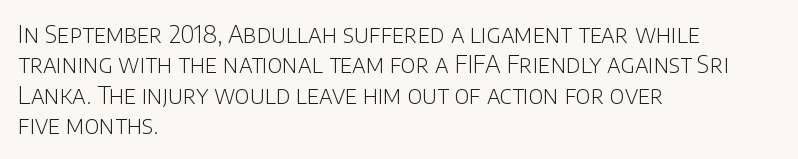
Q: Is the text bold? A: No.
Q: Is the text italic (slanted)? A: No, it is upright.
Q: Is the text underlined? A: No.
Q: How is the paragraph aligned? A: Left-aligned.
Q: Is the spacing between letters normal or unusually wide? A: Normal.
Q: Is the spacing between lines tight, normal or loose? A: Normal.
